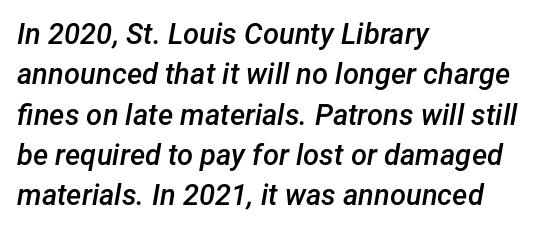
{"italic": "yes", "lean": "right", "slant_degrees": 12, "bold": "semi", "weight": "semibold", "width": "normal", "stroke_contrast": "low", "x_height": "medium", "monospaced": "no", "underline": "no", "align": "left", "line_spacing": "normal", "line_spacing_ratio": 1.39, "letter_spacing": "normal", "letter_spacing_em": 0.0, "glyph_px": 29}
